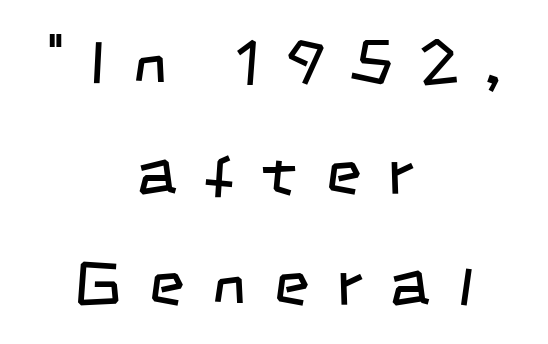
Q: Is the text bold? A: No.
Q: Is the typeface a serif or a sans-serif typeface? A: Sans-serif.
Q: Is the text underlined? A: No.
Q: How is the paragraph aligned? A: Centered.
Q: Is the spacing between letters normal or unusually wide? A: Unusually wide.
Q: Width (condensed, normal, or wide)? A: Condensed.
Q: Stroke contrast? A: Low.
Q: x-height? A: Large.
Q: Monospaced? A: No.
